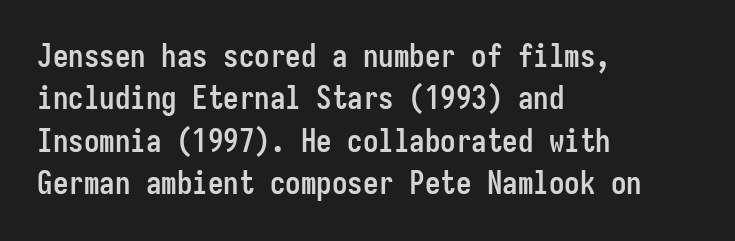
The image shows 31 px semibold, condensed sans-serif type, upright, monospaced; set left-aligned, normal line spacing (1.37x), normal letter spacing, not underlined; low stroke contrast and a medium x-height.
